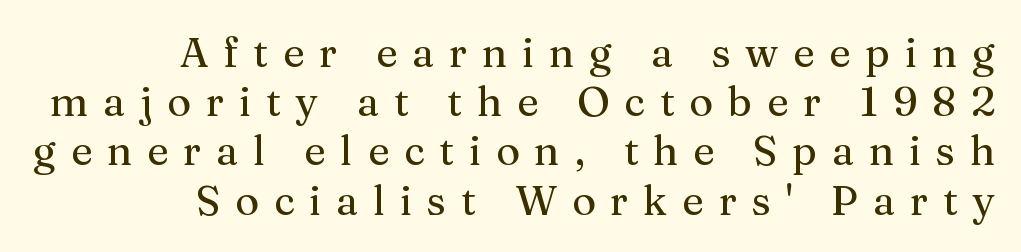
Q: Is the text italic (slanted)? A: No, it is upright.
Q: Is the typeface a serif or a sans-serif typeface? A: Serif.
Q: Is the text underlined? A: No.
Q: How is the paragraph aligned? A: Right-aligned.
Q: Is the spacing between letters normal or unusually wide? A: Unusually wide.
Q: Width (condensed, normal, or wide)? A: Normal.
Q: Stroke contrast? A: Medium.
Q: x-height? A: Medium.
Q: Monospaced? A: No.
